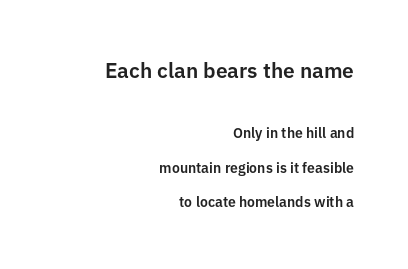
The lines in this sample share a right terminus and differ only in where they begin. The earlier block is typeset at a bigger size than the later block. Every character sits straight up, as roman type does. Descenders hang freely into open space.
